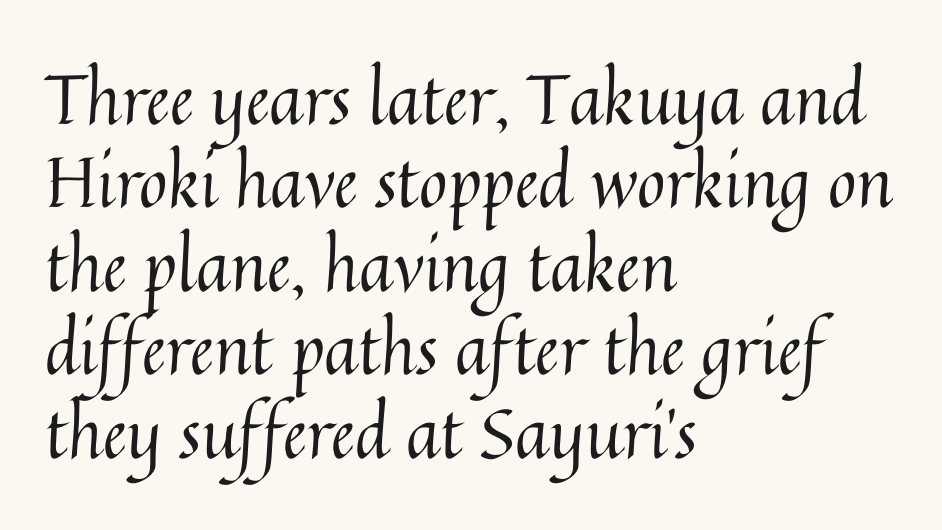
Q: Is the text bold? A: No.
Q: Is the text underlined? A: No.
Q: How is the paragraph aligned? A: Left-aligned.
Q: Is the spacing between letters normal or unusually wide? A: Normal.
Q: Width (condensed, normal, or wide)? A: Normal.
Q: Stroke contrast? A: Medium.
Q: x-height? A: Medium.
Q: Monospaced? A: No.
